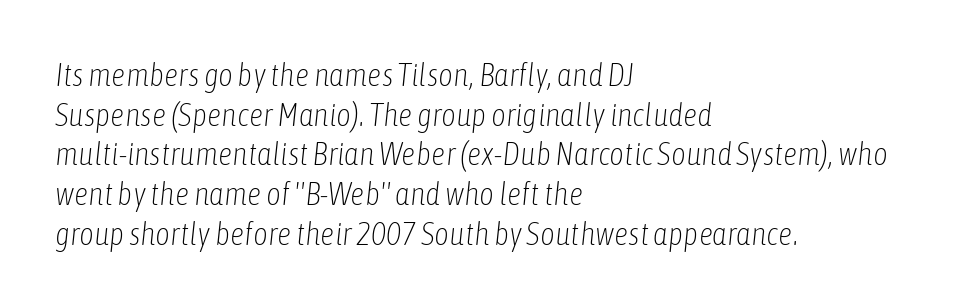
The words here are not underlined. Does extra space separate the letters? No, they use regular spacing. The face used here is proportionally spaced, like ordinary book or web type. The characters are drawn with everyday or finer stroke widths. Yep, that's italic — everything's leaning.
